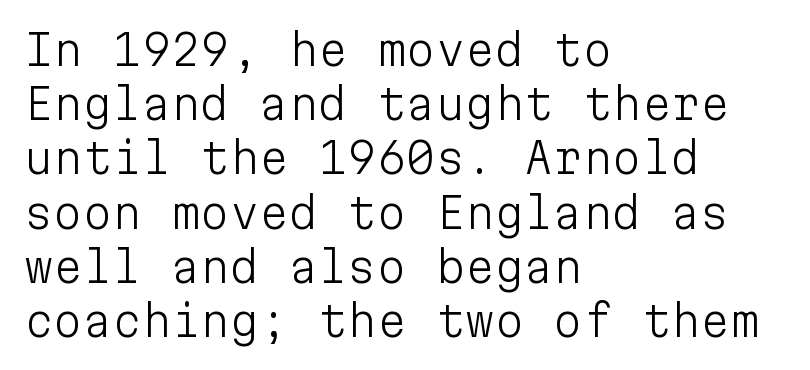
The image shows 42 px light sans-serif type, upright, monospaced; set left-aligned, normal line spacing (1.29x), normal letter spacing, not underlined; low stroke contrast and a medium x-height.
